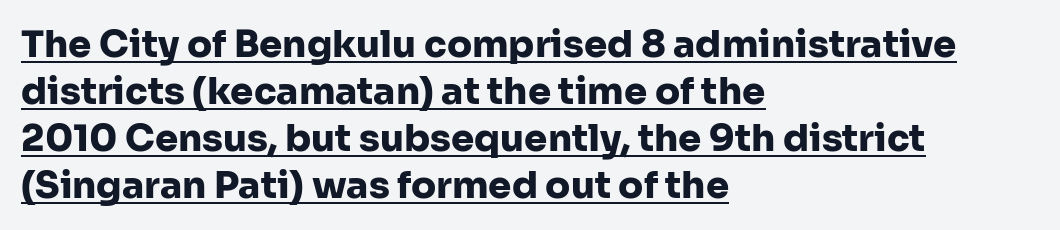
{"serif": "no", "italic": "no", "bold": "yes", "weight": "heavy", "width": "normal", "stroke_contrast": "low", "x_height": "medium", "monospaced": "no", "underline": "yes", "align": "left", "line_spacing": "normal", "line_spacing_ratio": 1.27, "letter_spacing": "normal", "letter_spacing_em": 0.0, "glyph_px": 37}
